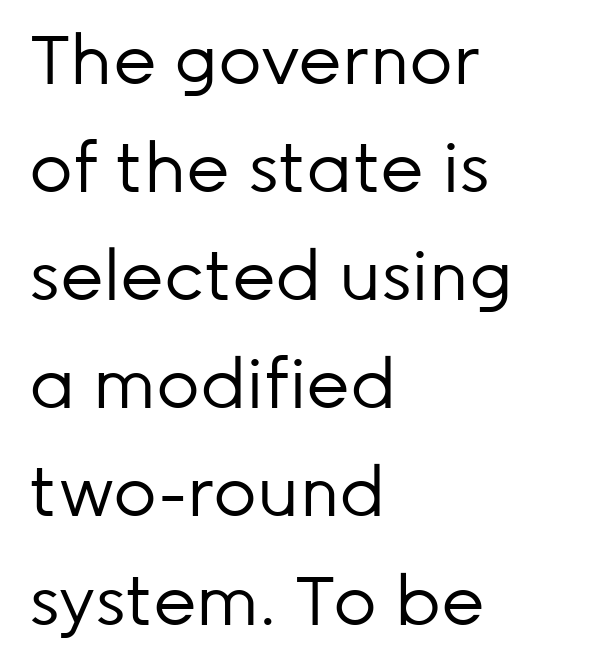
Q: Is the text bold? A: No.
Q: Is the text italic (slanted)? A: No, it is upright.
Q: Is the typeface a serif or a sans-serif typeface? A: Sans-serif.
Q: Is the text underlined? A: No.
Q: How is the paragraph aligned? A: Left-aligned.
Q: Is the spacing between letters normal or unusually wide? A: Normal.
Q: Is the spacing between lines tight, normal or loose? A: Normal.
Q: Width (condensed, normal, or wide)? A: Normal.
Q: Stroke contrast? A: Low.
Q: x-height? A: Medium.
Q: Monospaced? A: No.
